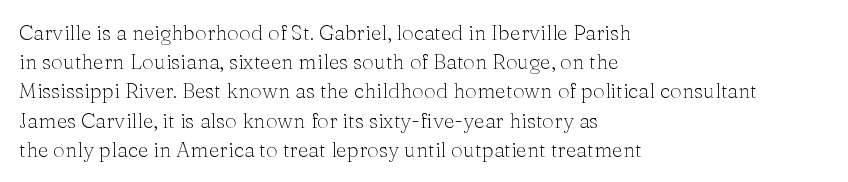
{"italic": "no", "bold": "no", "underline": "no", "align": "left", "line_spacing": "normal", "line_spacing_ratio": 1.39, "letter_spacing": "normal", "letter_spacing_em": 0.0, "glyph_px": 21}
